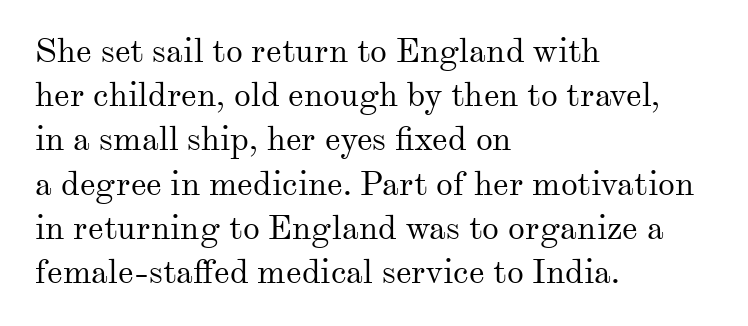
Q: Is the text bold? A: No.
Q: Is the text italic (slanted)? A: No, it is upright.
Q: Is the typeface a serif or a sans-serif typeface? A: Serif.
Q: Is the text underlined? A: No.
Q: How is the paragraph aligned? A: Left-aligned.
Q: Is the spacing between letters normal or unusually wide? A: Normal.
Q: Is the spacing between lines tight, normal or loose? A: Normal.
Q: Width (condensed, normal, or wide)? A: Normal.
Q: Stroke contrast? A: Medium.
Q: x-height? A: Small.
Q: Monospaced? A: No.
